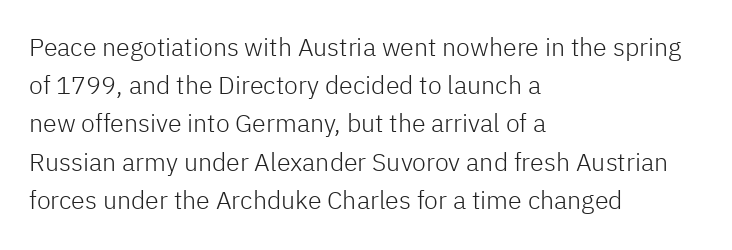
{"italic": "no", "bold": "no", "underline": "no", "align": "left", "line_spacing": "normal", "line_spacing_ratio": 1.53, "letter_spacing": "normal", "letter_spacing_em": 0.0, "glyph_px": 25}
